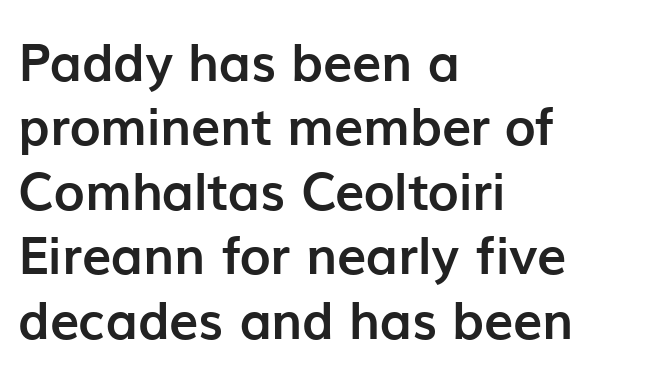
Pretty heavy lettering here — definitely bold. Note the varied advance widths — an 'i' is clearly narrower than an 'm'. The text was rendered using a sans face with plain stroke endings. The letterforms sit shoulder to shoulder at normal distance. This rendering uses left alignment, leaving the right contour irregular.
